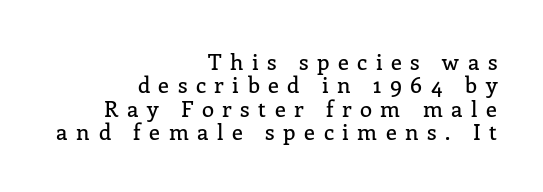
The image shows 22 px text type, upright; set right-aligned, tight line spacing (1.06x), unusually wide letter spacing (+0.39 em), not underlined.
